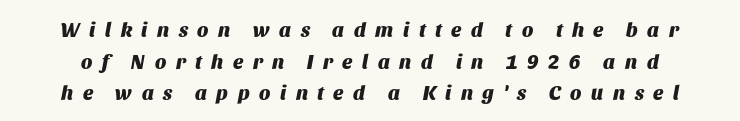
The image shows 20 px bold type, italic (leaning right); set normal line spacing (1.58x), unusually wide letter spacing (+0.48 em), not underlined.
